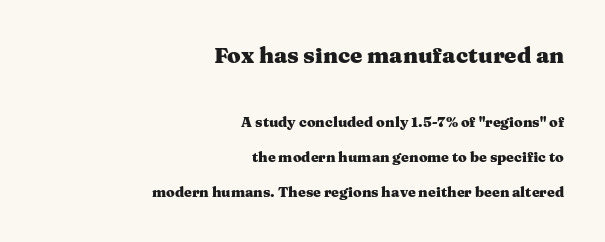
{"italic": "no", "bold": "yes", "underline": "no", "align": "right", "line_spacing": "loose", "line_spacing_ratio": 2.48, "letter_spacing": "normal", "letter_spacing_em": 0.0, "larger_block": "first", "size_ratio": 1.57, "glyph_px": 22}
